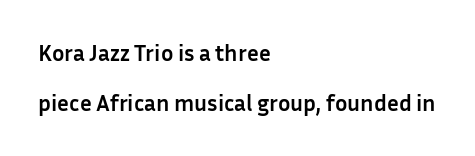
The image shows 23 px bold type, upright; set left-aligned, loose line spacing (2.19x), normal letter spacing, not underlined.
